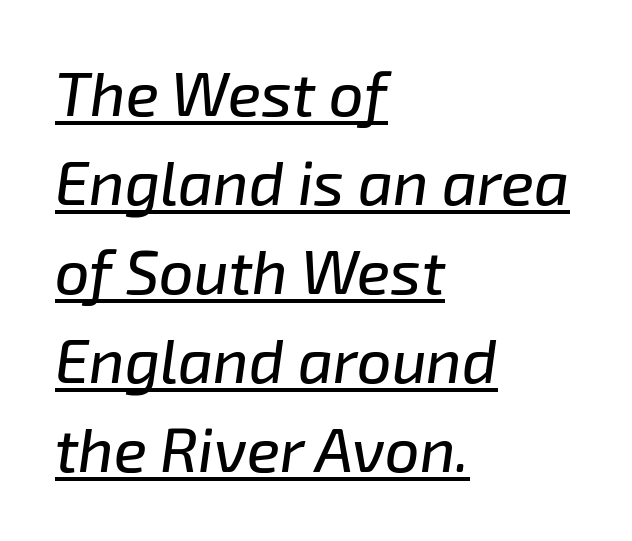
Q: Is the text italic (slanted)? A: Yes, it leans right by about 8 degrees.
Q: Is the text underlined? A: Yes.
Q: How is the paragraph aligned? A: Left-aligned.
Q: Is the spacing between letters normal or unusually wide? A: Normal.
Q: Is the spacing between lines tight, normal or loose? A: Normal.
Q: Width (condensed, normal, or wide)? A: Normal.
Q: Stroke contrast? A: Low.
Q: x-height? A: Medium.
Q: Monospaced? A: No.
